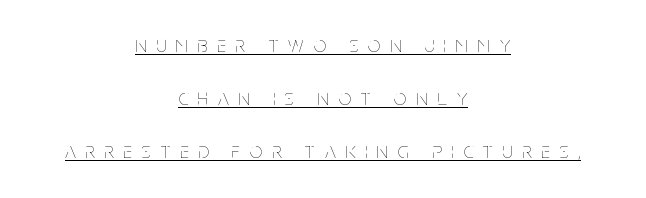
The image shows 22 px text type, upright; set centered, loose line spacing (2.41x), unusually wide letter spacing (+0.45 em), underlined.
